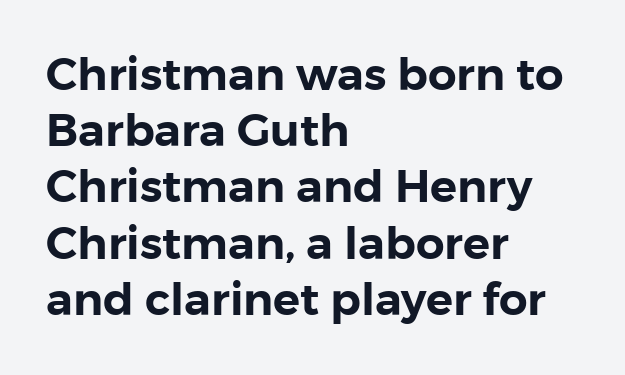
Regarding leading, the lines here are spaced in the standard way. The rendering uses natural spacing where letterforms have individual widths. Where is the straight margin? On the left. Look at the bottom of the vertical strokes: they stop flat, with no serifs. The passage shown has conventional tracking throughout.
